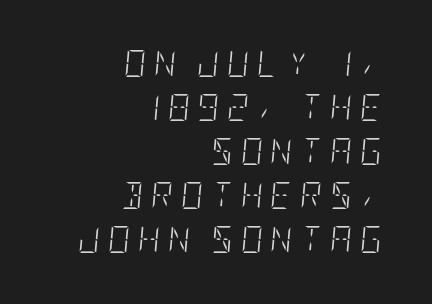
The image shows 27 px text type, italic (leaning right); set right-aligned, normal line spacing (1.63x), unusually wide letter spacing (+0.29 em), not underlined.
